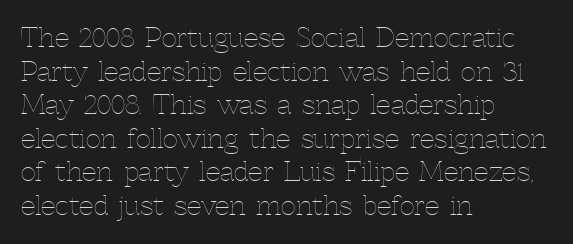
The image shows 26 px text type, upright; set left-aligned, normal line spacing (1.29x), normal letter spacing, not underlined.
